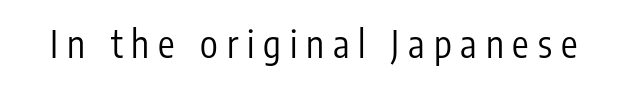
{"serif": "no", "italic": "no", "bold": "no", "weight": "regular", "width": "condensed", "stroke_contrast": "low", "x_height": "medium", "monospaced": "no", "underline": "no", "letter_spacing": "wide", "letter_spacing_em": 0.24, "glyph_px": 37}
